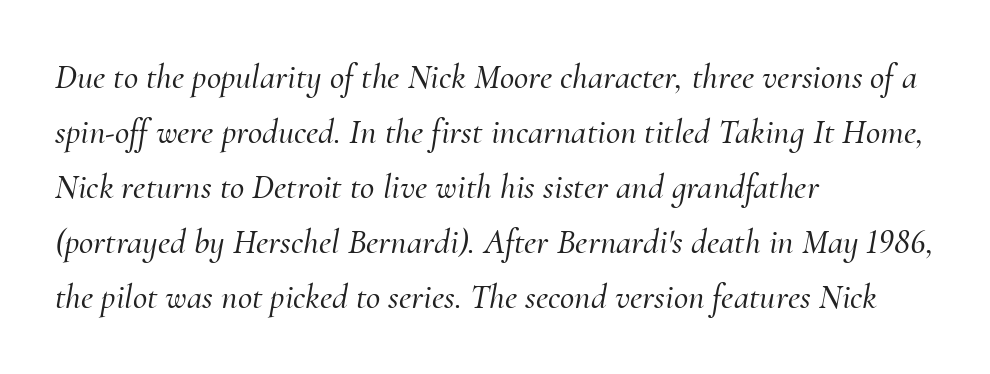
The image shows 35 px serif type, italic (leaning right); set left-aligned, normal line spacing (1.57x), normal letter spacing, not underlined; medium stroke contrast and a small x-height.
